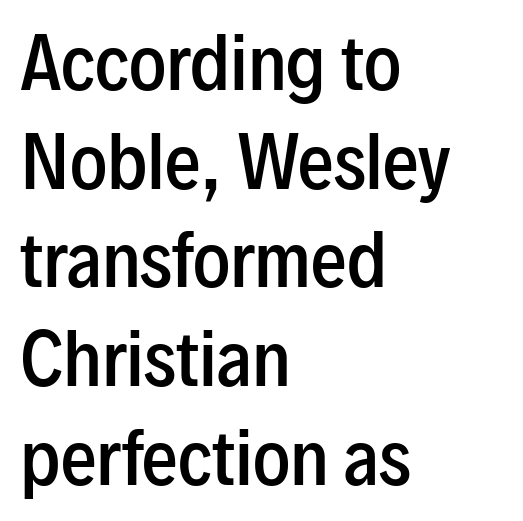
Q: Is the text bold? A: Semi-bold.
Q: Is the text italic (slanted)? A: No, it is upright.
Q: Is the typeface a serif or a sans-serif typeface? A: Sans-serif.
Q: Is the text underlined? A: No.
Q: How is the paragraph aligned? A: Left-aligned.
Q: Is the spacing between letters normal or unusually wide? A: Normal.
Q: Is the spacing between lines tight, normal or loose? A: Normal.
Q: Width (condensed, normal, or wide)? A: Condensed.
Q: Stroke contrast? A: Low.
Q: x-height? A: Medium.
Q: Monospaced? A: No.
